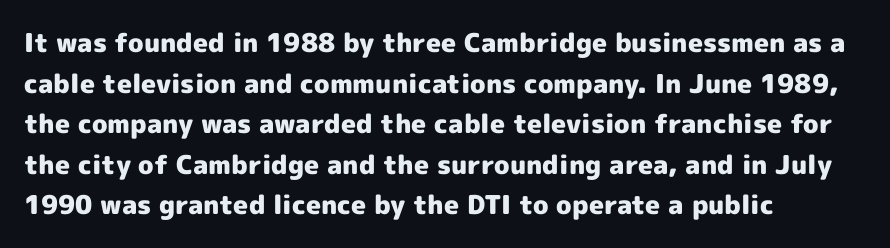
Q: Is the text bold? A: Yes.
Q: Is the text italic (slanted)? A: No, it is upright.
Q: Is the text underlined? A: No.
Q: How is the paragraph aligned? A: Left-aligned.
Q: Is the spacing between letters normal or unusually wide? A: Normal.
Q: Is the spacing between lines tight, normal or loose? A: Normal.
